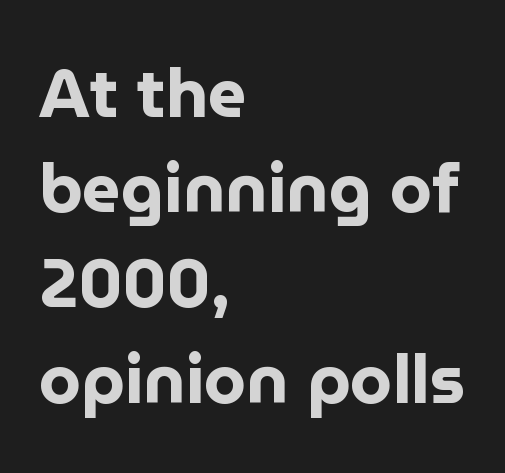
The image shows 68 px bold sans-serif type, upright; set left-aligned, normal line spacing (1.4x), normal letter spacing, not underlined; low stroke contrast and a medium x-height.
